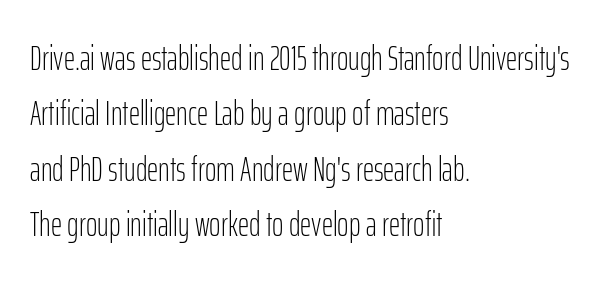
Stem width sits at or under what a default text font uses. Do the characters align in a grid? No, the font is proportional. Students, note that the glyphs here touch the page at normal intervals. The baseline area is clear. Typographically, this falls in the sans-serif category.
